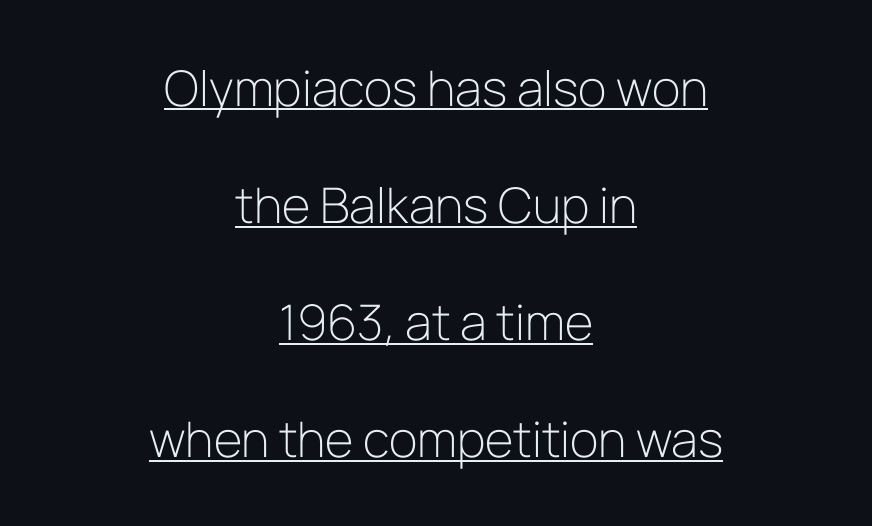
To sum up the face: it is a sans, with no serifs. These glyphs show unthickened strokes, regular width or finer. The letters advance in unequal steps, a hallmark of proportional type. Emphasis is given by a line drawn under the lettering. Observe the ordinary spacing: letters are neighbours, not strangers.
